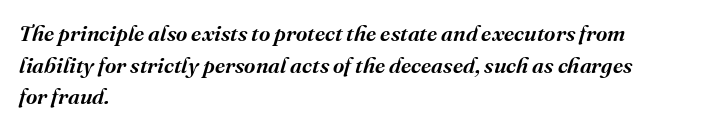
You can tell it's italic because the verticals aren't actually vertical. Reading down the block, your eye returns to a fixed left position each line. Bare-footed words on every line. What weight is shown? A semibold, between regular and bold. This sample keeps an unexceptional amount of space between lines. The tracking reads as untouched default to a designer's eye.
